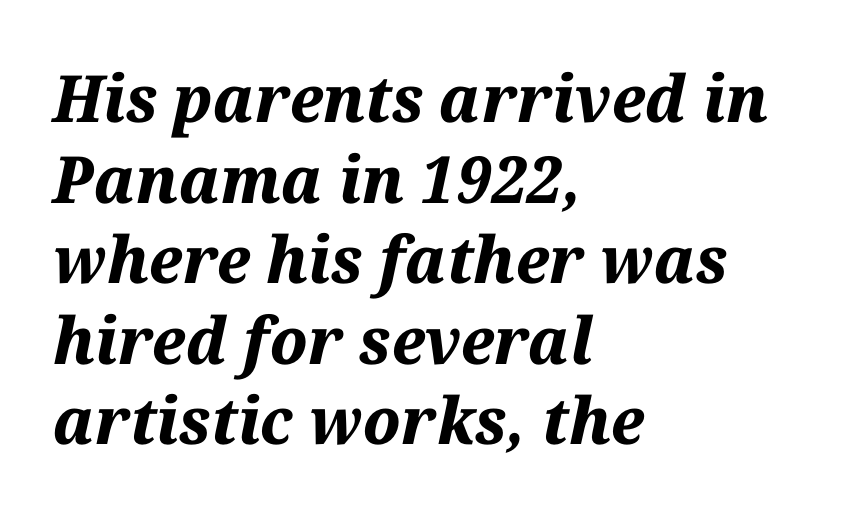
Q: Is the text bold? A: Yes.
Q: Is the text italic (slanted)? A: Yes, it leans right by about 12 degrees.
Q: Is the text underlined? A: No.
Q: How is the paragraph aligned? A: Left-aligned.
Q: Is the spacing between letters normal or unusually wide? A: Normal.
Q: Width (condensed, normal, or wide)? A: Normal.
Q: Stroke contrast? A: Medium.
Q: x-height? A: Medium.
Q: Monospaced? A: No.
